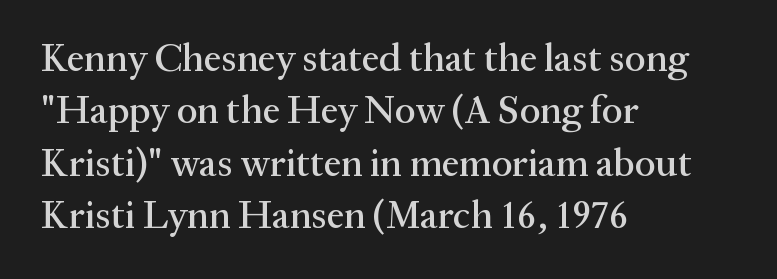
A typesetter would call this leading conventional body-copy spacing. Varying glyph widths throughout — classic text-font behaviour. Do the letters lean? They stand straight. In terms of letterspacing, this is plain default setting. Line beginnings align vertically; line endings do not.
